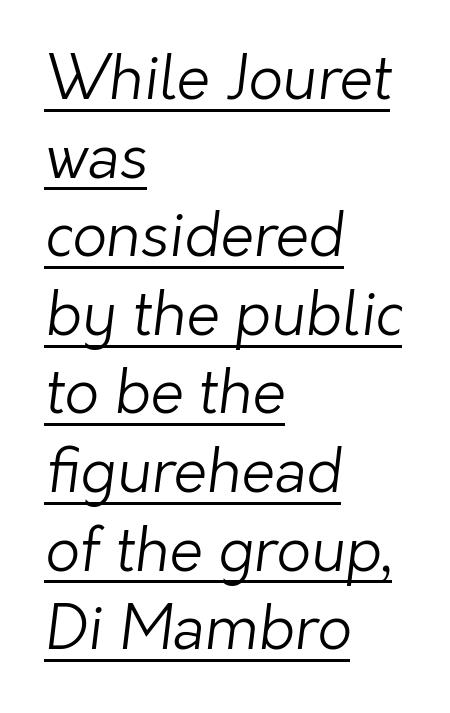
The image shows 60 px light sans-serif type; set left-aligned, normal line spacing (1.31x), normal letter spacing, underlined; low stroke contrast and a medium x-height.
